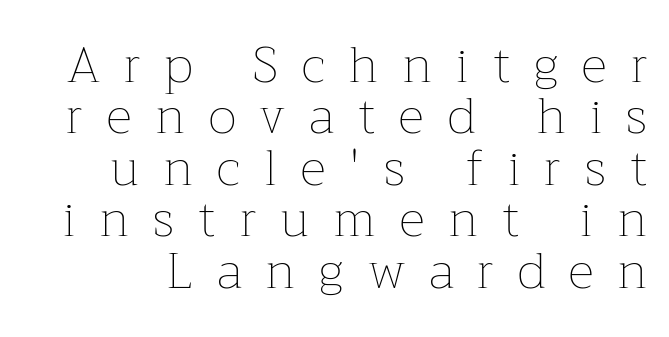
The image shows 50 px thin type, upright; set tight line spacing (1.03x), unusually wide letter spacing (+0.48 em), not underlined; low stroke contrast and a medium x-height.
